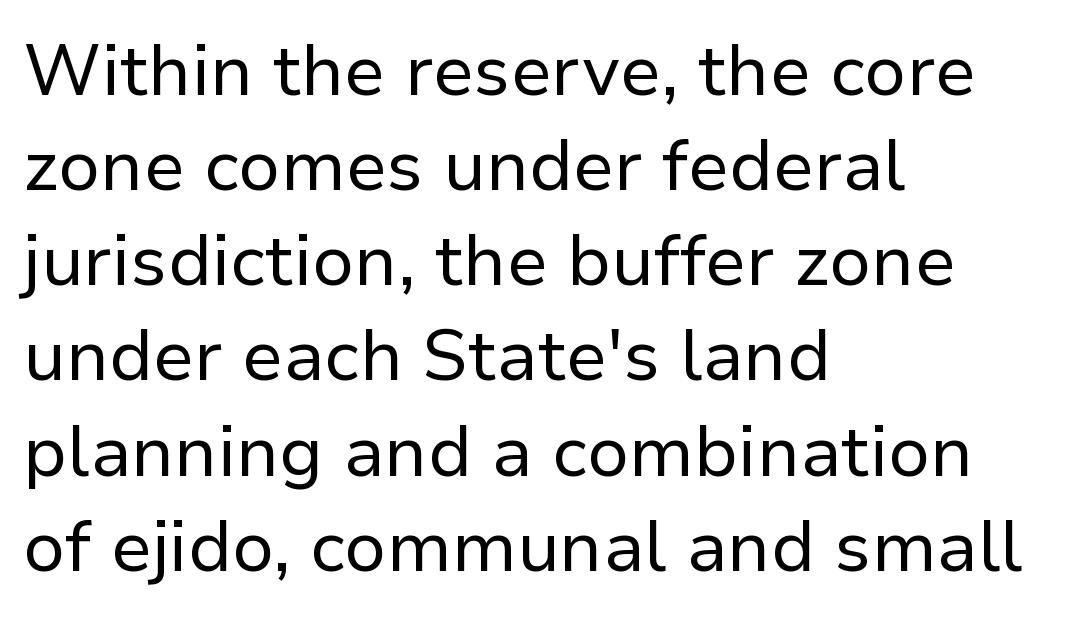
The image shows 71 px regular-weight sans-serif type, upright; set left-aligned, normal line spacing (1.34x), normal letter spacing, not underlined; low stroke contrast and a medium x-height.
